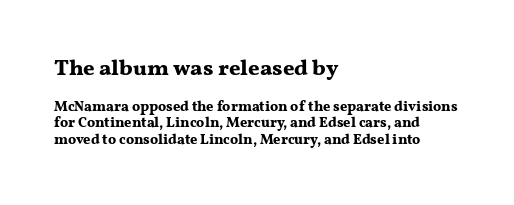
{"italic": "no", "bold": "yes", "underline": "no", "align": "left", "line_spacing_ratio": 1.16, "letter_spacing": "normal", "letter_spacing_em": 0.0, "larger_block": "first", "size_ratio": 1.57, "glyph_px": 22}
